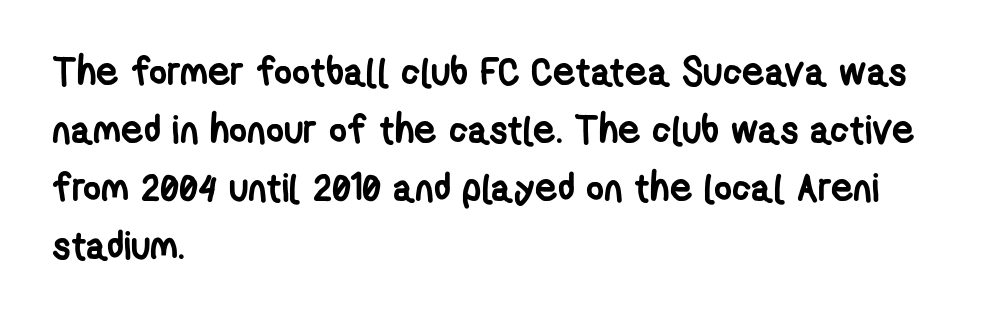
The image shows 39 px semibold, condensed sans-serif type; set left-aligned, normal line spacing (1.49x), normal letter spacing, not underlined; low stroke contrast and a medium x-height.
